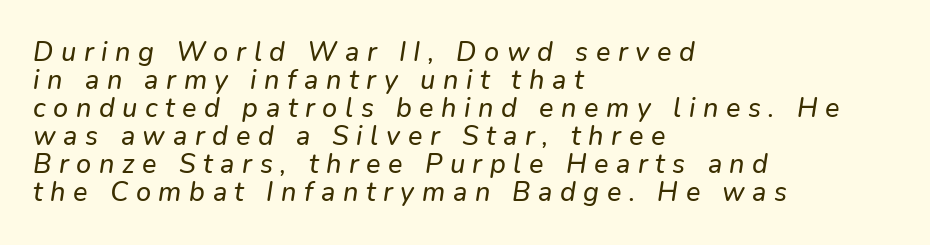
Does the copy run flush right? No — it runs flush left. The letters are slanted; this is an italic face. The foot of each line stays bare and open. These lines huddle together more closely than default settings would place them.
